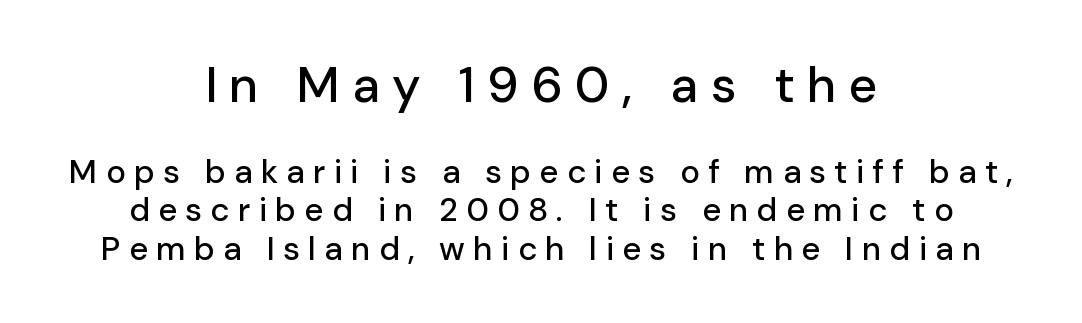
The type sits square on the baseline with zero lean. The whitespace from short lines is split evenly between both sides. The upper block of text is set noticeably larger than the block beneath it. This sample has the flowing, uneven cadence of proportional lettering.
